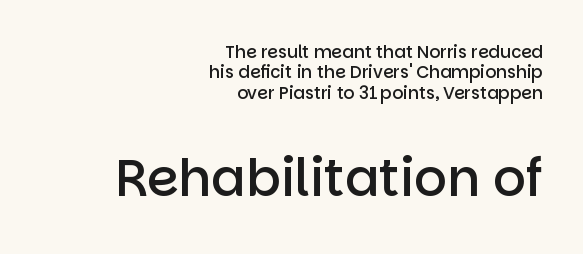
The space directly below the letters is spotless. This sample uses an upright cut, with every glyph sitting square on the baseline. Each letter keeps its own natural width here, so spacing adapts to shape. If you drew a ruler down the right edge, every line would touch it. Is the letter spacing exaggerated? No — it looks like the ordinary default. The characters look somewhat weighty, a semibold short of true bold.
